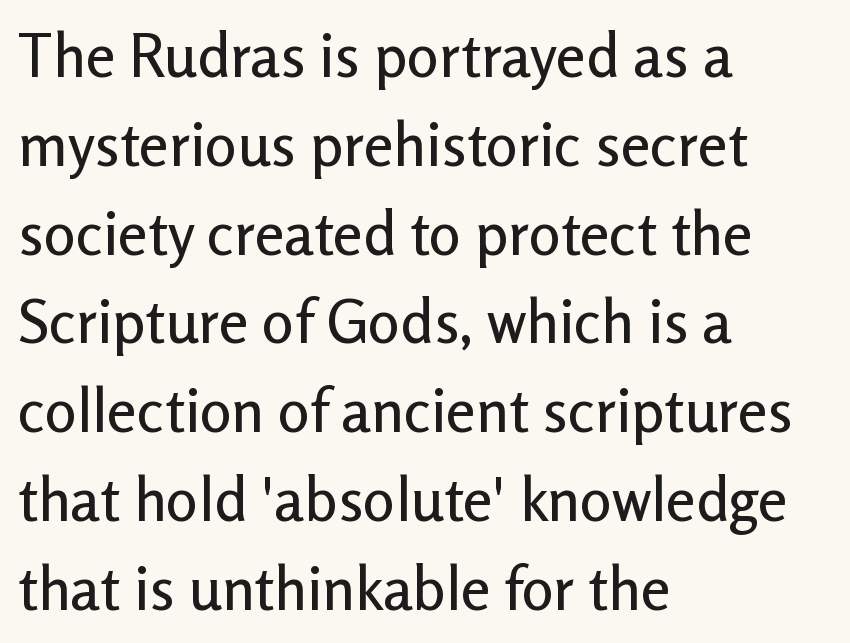
The image shows 60 px sans-serif type, upright; set left-aligned, normal line spacing (1.48x), normal letter spacing, not underlined; low stroke contrast and a medium x-height.
